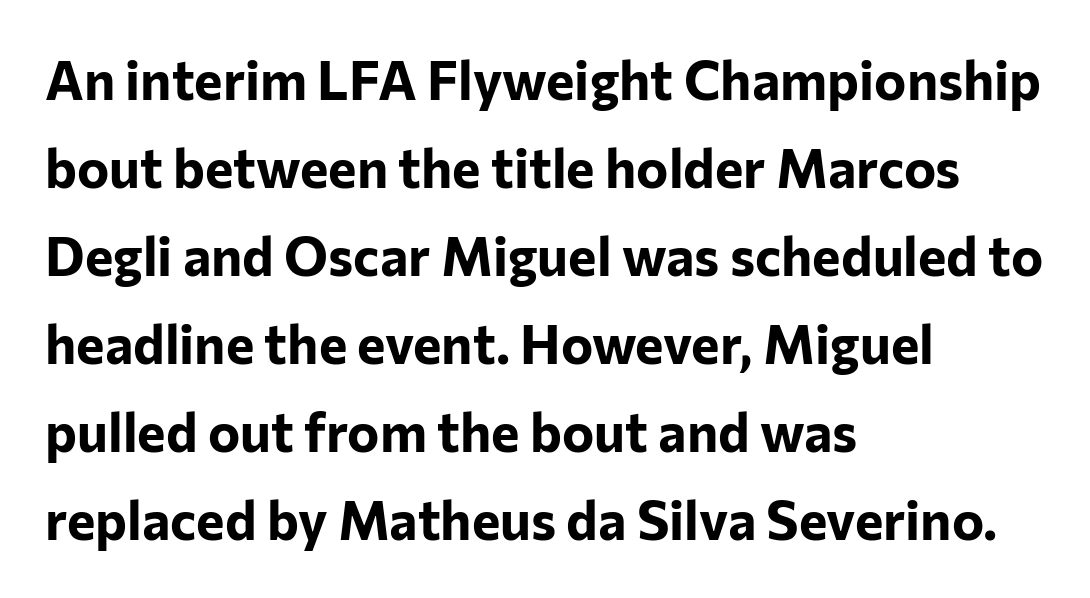
The image shows 54 px bold sans-serif type, upright; set left-aligned, normal line spacing (1.63x), normal letter spacing, not underlined; low stroke contrast and a medium x-height.
